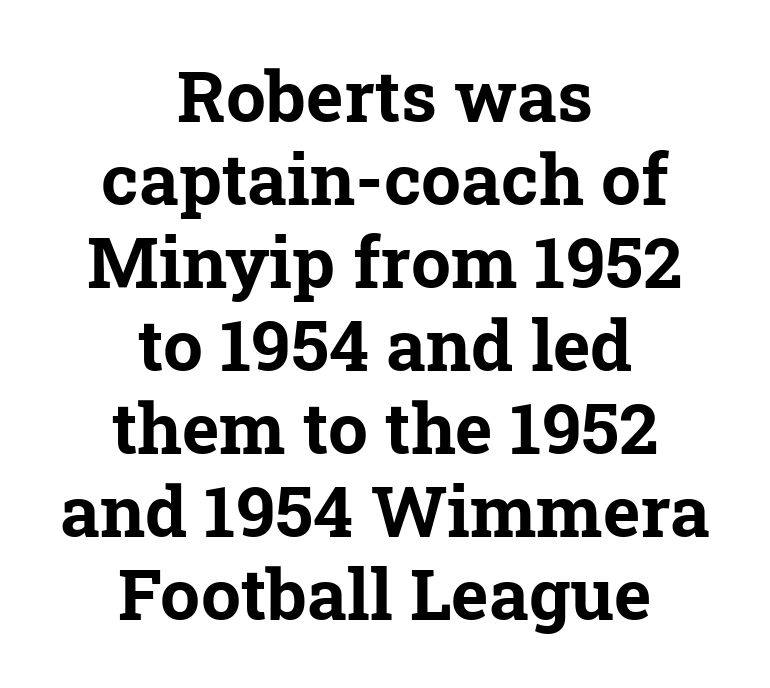
The rendering uses natural spacing where letterforms have individual widths. The strokes are fattened all the way to bold. Between one letter and the next there's only the usual sliver of space. The paragraph has two soft edges and a firm central axis.
